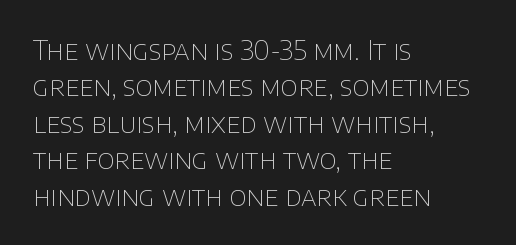
The image shows 26 px text type, upright; set left-aligned, normal line spacing (1.4x), normal letter spacing, not underlined.
